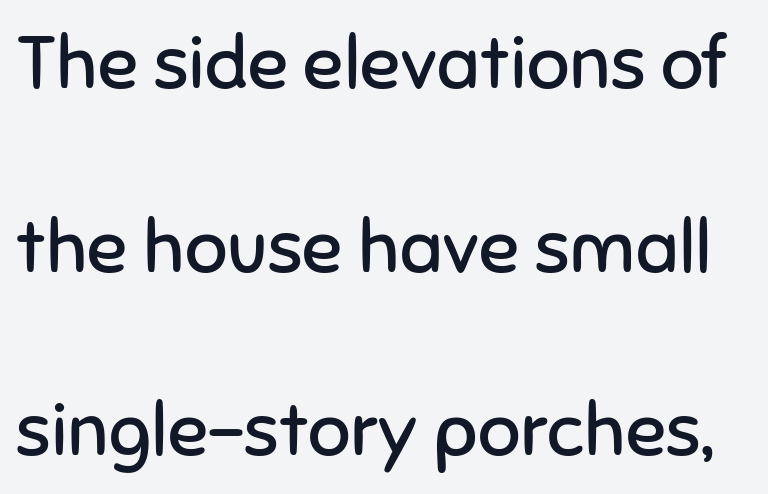
No word sits above an underline. Nobody touched the tracking dial on this one. No feet cap the strokes, marking this as sans-serif type. If you measured baseline to baseline, you'd find a long distance. Here the designer chose a conventional face with non-uniform glyph widths. Posture: upright roman.
